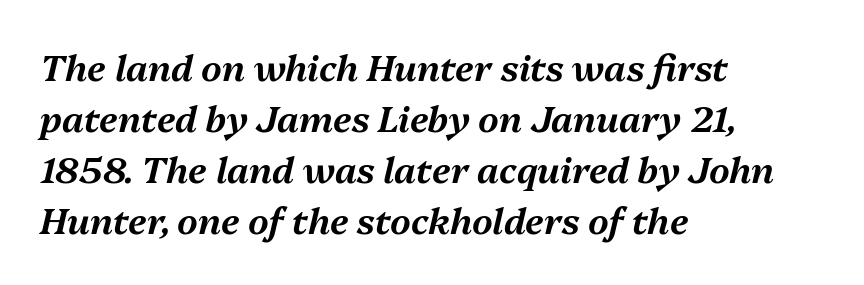
The image shows 36 px text type, italic (leaning right); set left-aligned, normal line spacing (1.42x), normal letter spacing, not underlined; medium stroke contrast and a medium x-height.
